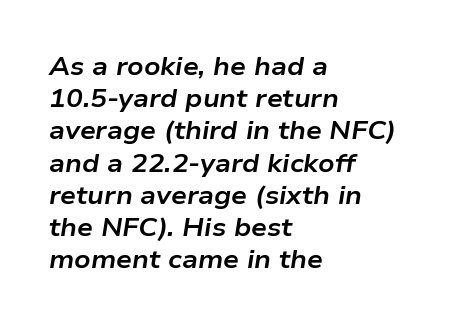
Q: Is the text bold? A: Yes.
Q: Is the text italic (slanted)? A: Yes, it leans right by about 9 degrees.
Q: Is the text underlined? A: No.
Q: How is the paragraph aligned? A: Left-aligned.
Q: Is the spacing between letters normal or unusually wide? A: Normal.
Q: Is the spacing between lines tight, normal or loose? A: Normal.
